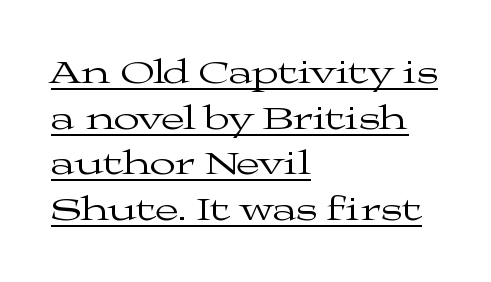
Q: Is the text bold? A: No.
Q: Is the text italic (slanted)? A: No, it is upright.
Q: Is the typeface a serif or a sans-serif typeface? A: Serif.
Q: Is the text underlined? A: Yes.
Q: How is the paragraph aligned? A: Left-aligned.
Q: Is the spacing between letters normal or unusually wide? A: Normal.
Q: Is the spacing between lines tight, normal or loose? A: Normal.
Q: Width (condensed, normal, or wide)? A: Wide.
Q: Stroke contrast? A: Medium.
Q: x-height? A: Medium.
Q: Monospaced? A: No.
